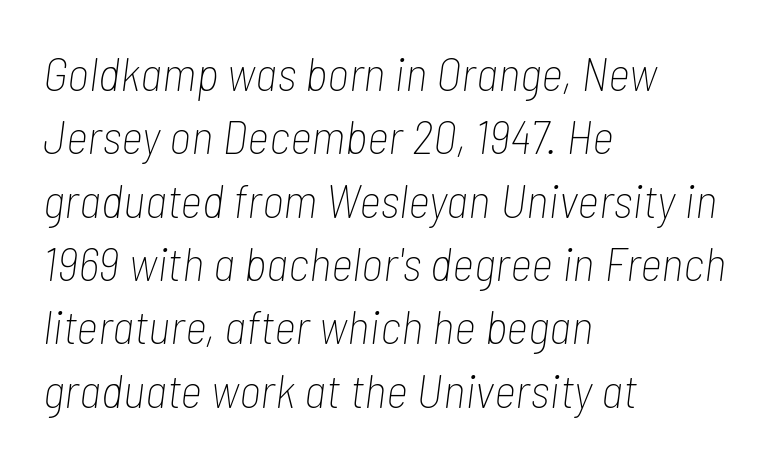
{"italic": "yes", "lean": "right", "slant_degrees": 7, "bold": "no", "weight": "thin", "width": "condensed", "stroke_contrast": "low", "x_height": "medium", "monospaced": "no", "underline": "no", "align": "left", "line_spacing": "normal", "line_spacing_ratio": 1.32, "letter_spacing": "normal", "letter_spacing_em": 0.0, "glyph_px": 48}
